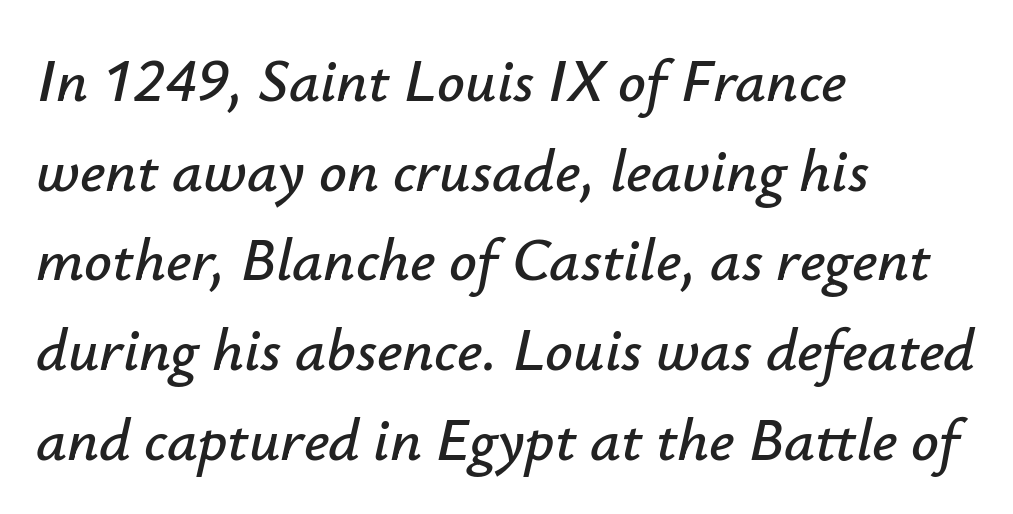
This sample has the flowing, uneven cadence of proportional lettering. Plain, unruled lines of type. These lines are set flush left with a ragged right edge. Notice how descenders clear the ascenders below comfortably — that's standard leading.
